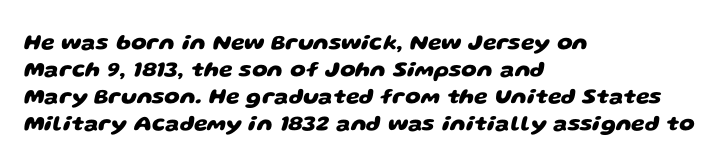
The image shows 22 px bold type; set left-aligned, line spacing 1.22x, normal letter spacing, not underlined.
